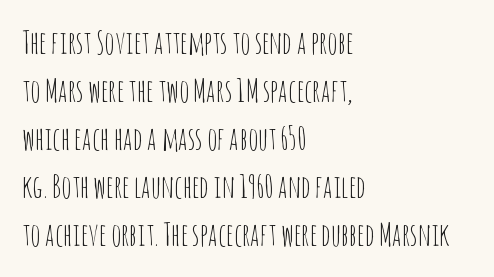
Q: Is the text bold? A: No.
Q: Is the text italic (slanted)? A: No, it is upright.
Q: Is the typeface a serif or a sans-serif typeface? A: Sans-serif.
Q: Is the text underlined? A: No.
Q: How is the paragraph aligned? A: Left-aligned.
Q: Is the spacing between letters normal or unusually wide? A: Normal.
Q: Is the spacing between lines tight, normal or loose? A: Normal.
Q: Width (condensed, normal, or wide)? A: Condensed.
Q: Stroke contrast? A: Low.
Q: x-height? A: Large.
Q: Monospaced? A: No.
